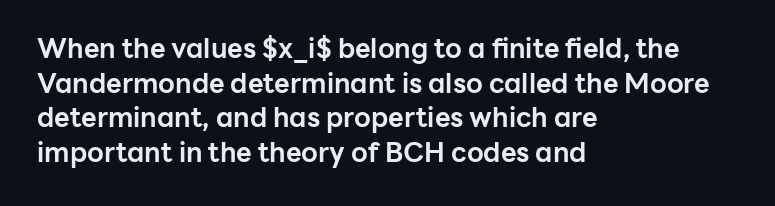
Compared with typical body copy, the letter spacing here is the same. The setting favours the left margin, as ordinary paragraphs usually do. Heft: maximum for text — a bold. Beneath every word, the page is bare. Successive baselines arrive at the customary interval. These lines were composed using upright roman letters.
